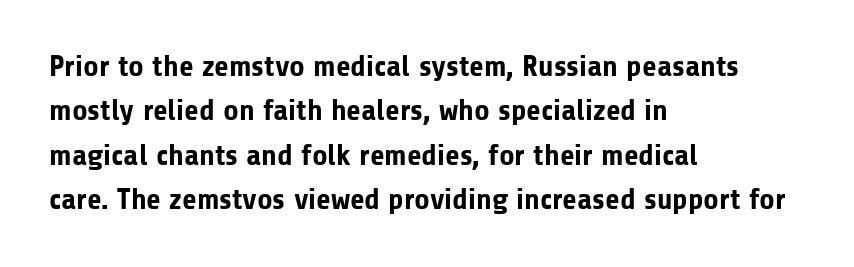
{"serif": "no", "italic": "no", "bold": "yes", "weight": "bold", "width": "normal", "stroke_contrast": "low", "x_height": "medium", "monospaced": "no", "underline": "no", "align": "left", "line_spacing": "normal", "line_spacing_ratio": 1.48, "letter_spacing": "normal", "letter_spacing_em": 0.0, "glyph_px": 30}
